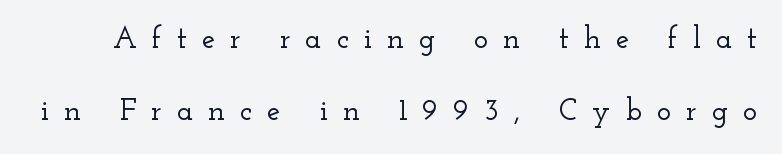
The image shows 30 px wide serif type, upright; set loose line spacing (2.41x), unusually wide letter spacing (+0.5 em), not underlined; low stroke contrast and a small x-height.
